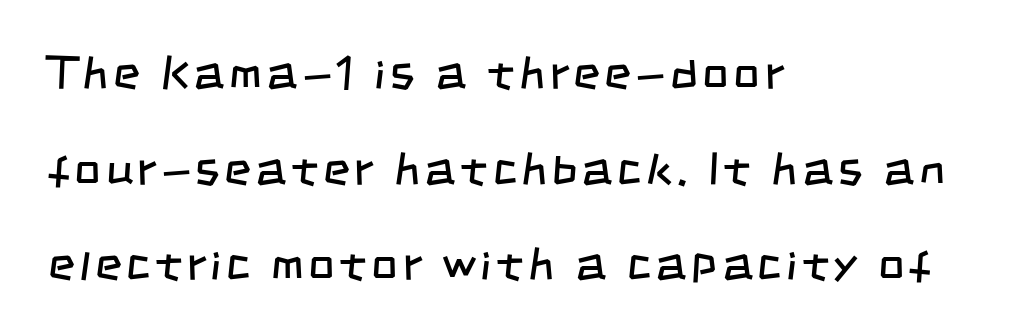
What's the leading like? Stretched, with rows far apart. Nothing sits at the stroke ends, so this counts as sans-serif. The letters look calm and open, with moderate or lighter stems. The setting favours the left margin, as ordinary paragraphs usually do. Beneath every word, the page is bare. Proportional: the letters do not fall into vertical columns.
